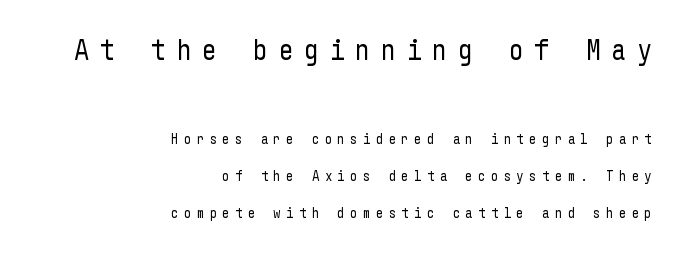
{"serif": "no", "italic": "no", "bold": "no", "weight": "regular", "width": "condensed", "stroke_contrast": "low", "x_height": "medium", "underline": "no", "align": "right", "line_spacing": "loose", "line_spacing_ratio": 2.46, "letter_spacing": "wide", "letter_spacing_em": 0.34, "larger_block": "first", "size_ratio": 2.0, "glyph_px": 30}
